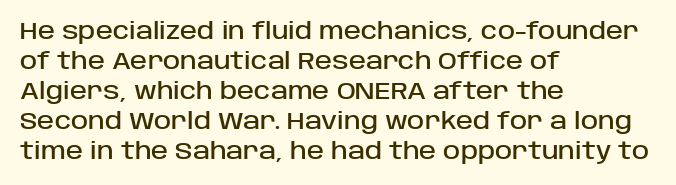
{"italic": "no", "underline": "no", "align": "left", "line_spacing": "normal", "line_spacing_ratio": 1.3, "letter_spacing": "normal", "letter_spacing_em": 0.0, "glyph_px": 23}
